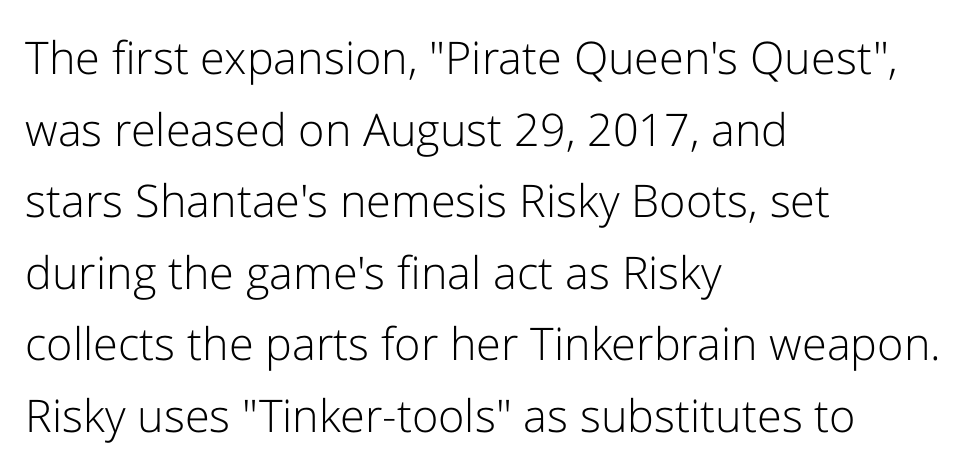
{"serif": "no", "italic": "no", "bold": "no", "weight": "light", "width": "normal", "stroke_contrast": "low", "x_height": "medium", "monospaced": "no", "underline": "no", "align": "left", "line_spacing": "normal", "line_spacing_ratio": 1.59, "letter_spacing": "normal", "letter_spacing_em": 0.0, "glyph_px": 45}
